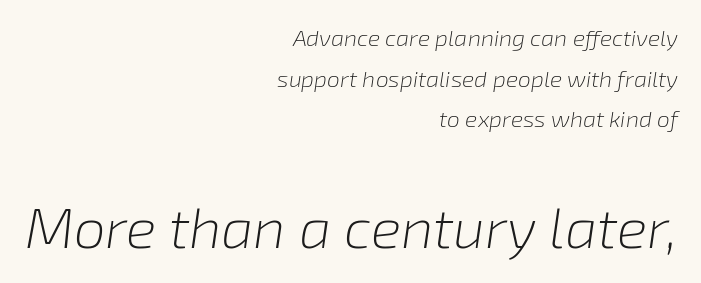
Glance below the letters and you will spot only blank space. The whole block is typeset with a tilt. Of the two passages, the one underneath uses the larger point size. The strokes carry an ordinary text weight at most. Is the letter spacing exaggerated? No — it looks like the ordinary default. Is this a fixed-width face? No — the glyphs have proportional, varying widths.
